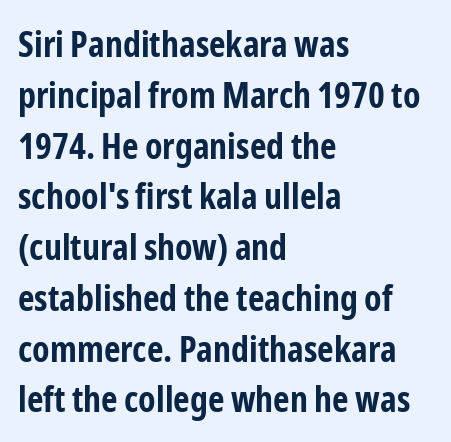
{"serif": "no", "italic": "no", "bold": "yes", "weight": "bold", "width": "condensed", "stroke_contrast": "low", "x_height": "medium", "monospaced": "no", "underline": "no", "align": "left", "line_spacing": "normal", "line_spacing_ratio": 1.41, "letter_spacing": "normal", "letter_spacing_em": 0.0, "glyph_px": 36}
